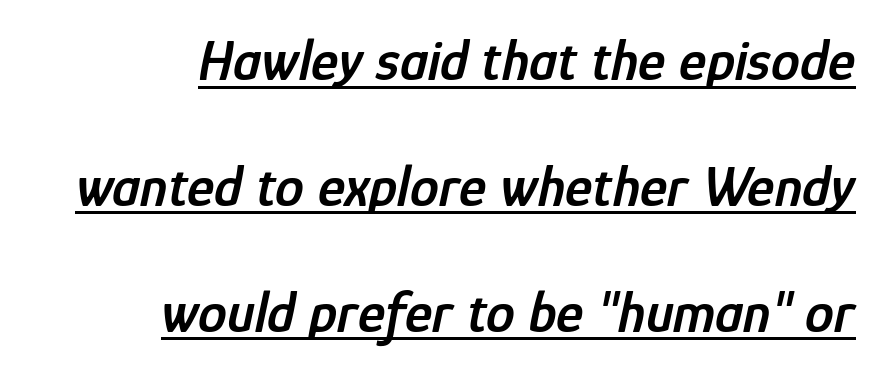
Q: Is the text bold? A: Semi-bold.
Q: Is the text italic (slanted)? A: Yes, it leans right by about 12 degrees.
Q: Is the text underlined? A: Yes.
Q: How is the paragraph aligned? A: Right-aligned.
Q: Is the spacing between letters normal or unusually wide? A: Normal.
Q: Is the spacing between lines tight, normal or loose? A: Loose.
Q: Width (condensed, normal, or wide)? A: Condensed.
Q: Stroke contrast? A: Low.
Q: x-height? A: Medium.
Q: Monospaced? A: No.
